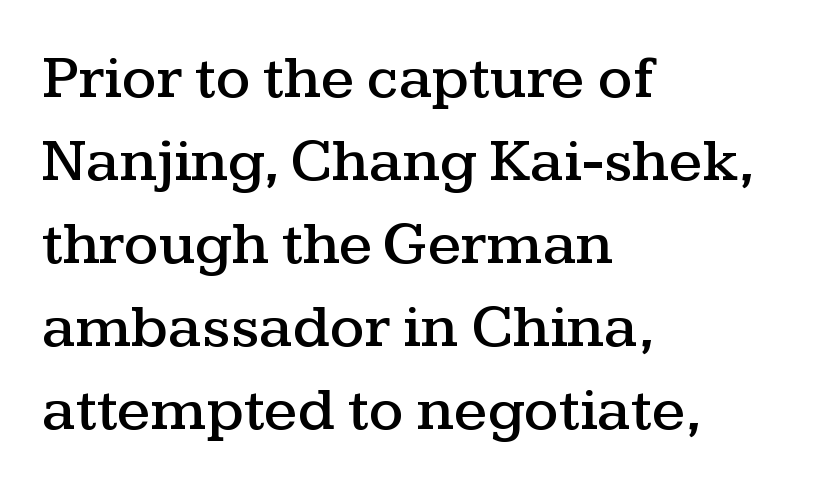
Q: Is the text italic (slanted)? A: No, it is upright.
Q: Is the typeface a serif or a sans-serif typeface? A: Serif.
Q: Is the text underlined? A: No.
Q: How is the paragraph aligned? A: Left-aligned.
Q: Is the spacing between letters normal or unusually wide? A: Normal.
Q: Is the spacing between lines tight, normal or loose? A: Normal.
Q: Width (condensed, normal, or wide)? A: Wide.
Q: Stroke contrast? A: Medium.
Q: x-height? A: Medium.
Q: Monospaced? A: No.
